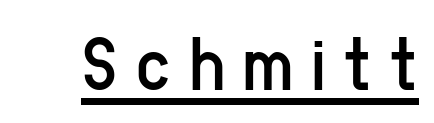
Q: Is the text bold? A: No.
Q: Is the text italic (slanted)? A: No, it is upright.
Q: Is the typeface a serif or a sans-serif typeface? A: Sans-serif.
Q: Is the text underlined? A: Yes.
Q: Is the spacing between letters normal or unusually wide? A: Unusually wide.
Q: Width (condensed, normal, or wide)? A: Condensed.
Q: Stroke contrast? A: Low.
Q: x-height? A: Medium.
Q: Monospaced? A: No.
